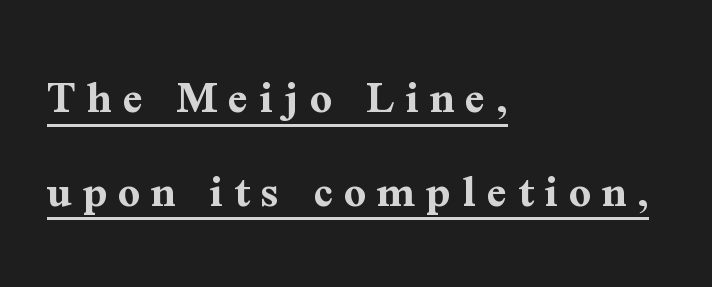
You can tell it's not italic because the verticals are truly vertical. Does the weight exceed regular? Yes, all the way to bold. Loose tracking; the words dissolve into strings of separated letters. The passage shown stacks its lines with a broad gap. The setting favours the left margin, as ordinary paragraphs usually do.
